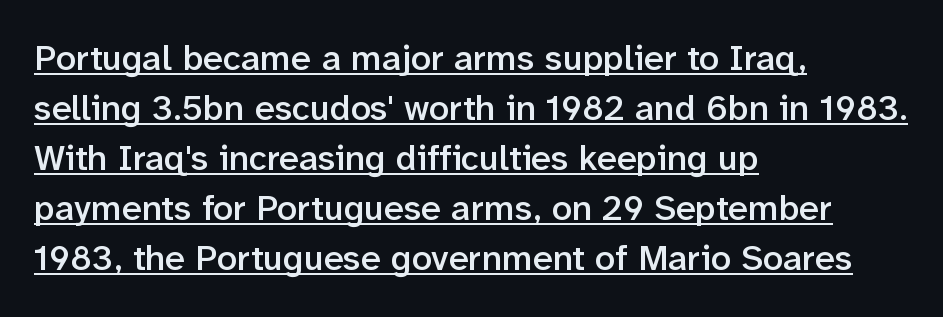
{"serif": "no", "italic": "no", "bold": "semi", "weight": "semibold", "width": "normal", "stroke_contrast": "low", "x_height": "medium", "monospaced": "no", "underline": "yes", "align": "left", "line_spacing": "normal", "line_spacing_ratio": 1.39, "letter_spacing": "normal", "letter_spacing_em": 0.0, "glyph_px": 36}
